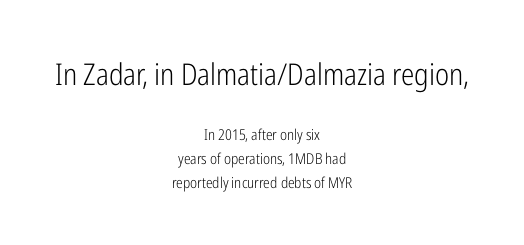
Q: Is the text bold? A: No.
Q: Is the text italic (slanted)? A: No, it is upright.
Q: Is the typeface a serif or a sans-serif typeface? A: Sans-serif.
Q: Is the text underlined? A: No.
Q: How is the paragraph aligned? A: Centered.
Q: Is the spacing between letters normal or unusually wide? A: Normal.
Q: Is the spacing between lines tight, normal or loose? A: Normal.
Q: Which block of text is set in a larger size, the first (top) or the second (bottom)? A: The first (top) one.
Q: Width (condensed, normal, or wide)? A: Condensed.
Q: Stroke contrast? A: Low.
Q: x-height? A: Medium.
Q: Monospaced? A: No.
